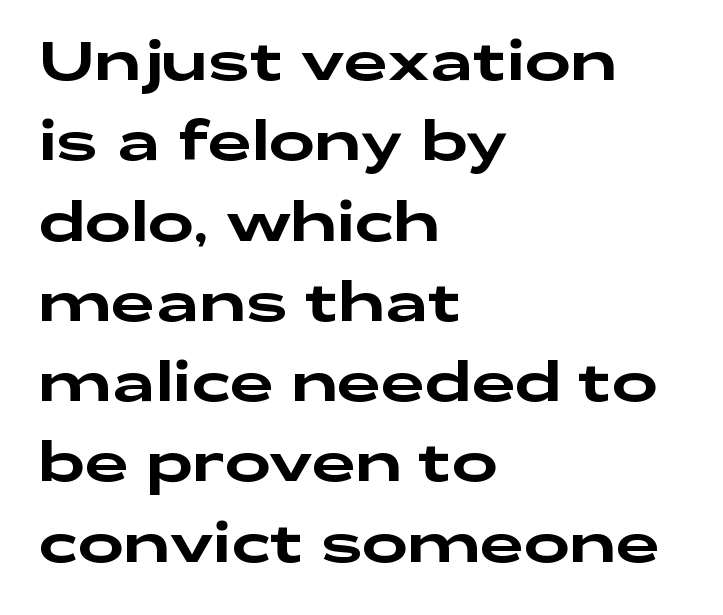
Where is the straight margin? On the left. Honestly, the letter spacing is just normal — you wouldn't notice it. Reading down the column, the eye jumps a familiar distance to each next line. Underlining? Definitely not there. If you drew a line through each stem, it would be perfectly vertical.
